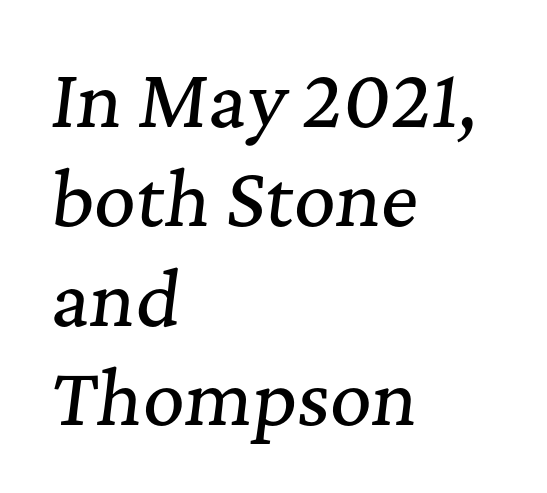
A classic flush-left, rag-right setting is used for this passage. Unmarked baselines from the first word to the last. The face used here has a pronounced slope to its letters. A typesetter would call this proportional, since set widths differ per character. These lines are composed in type with serifs.
